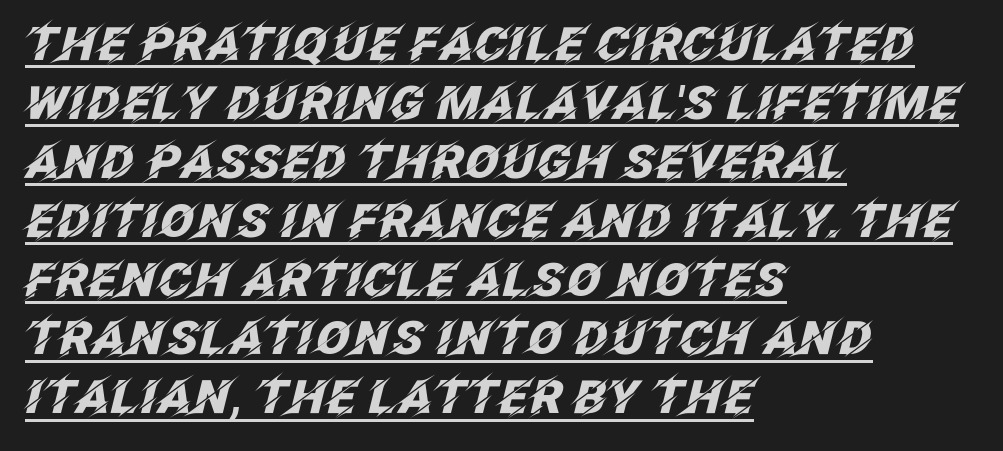
The image shows 46 px heavy type, italic (leaning right); set left-aligned, normal line spacing (1.28x), normal letter spacing, underlined; low stroke contrast and a large x-height.
